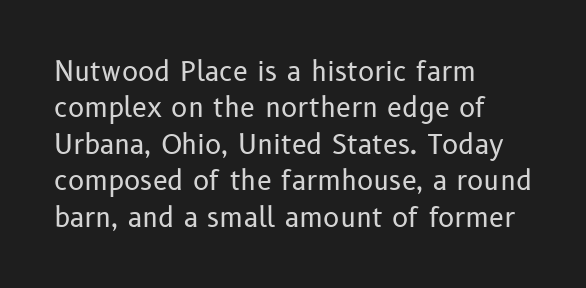
Q: Is the text bold? A: No.
Q: Is the text italic (slanted)? A: No, it is upright.
Q: Is the text underlined? A: No.
Q: How is the paragraph aligned? A: Left-aligned.
Q: Is the spacing between letters normal or unusually wide? A: Normal.
Q: Is the spacing between lines tight, normal or loose? A: Normal.
